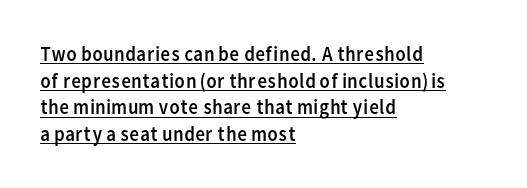
Is the letter spacing exaggerated? No — it looks like the ordinary default. This sample uses an upright cut, with every glyph sitting square on the baseline. Notice how descenders clear the ascenders below comfortably — that's standard leading. Layout note: lines flush left.
